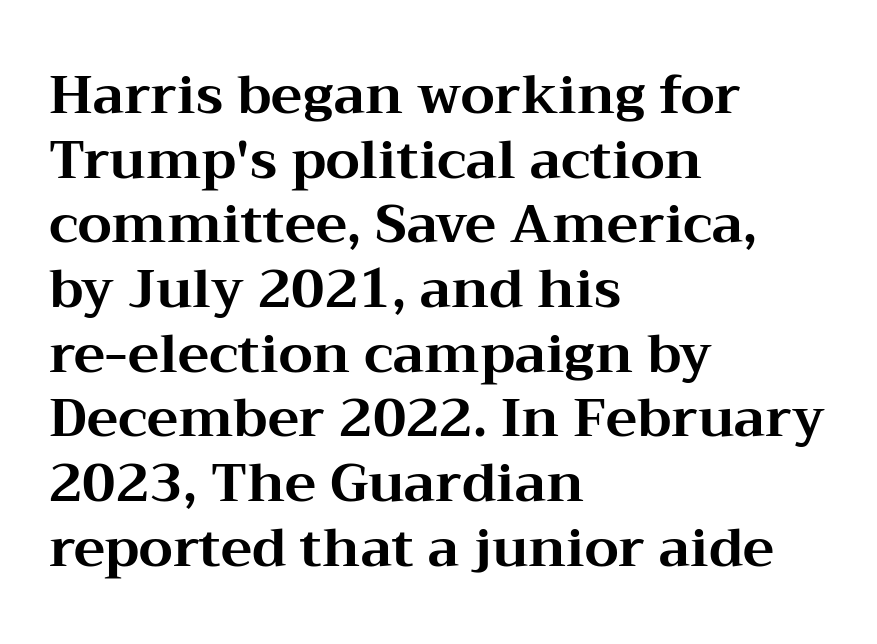
The image shows 53 px bold, wide serif type, upright; set left-aligned, line spacing 1.22x, normal letter spacing, not underlined; medium stroke contrast and a medium x-height.
